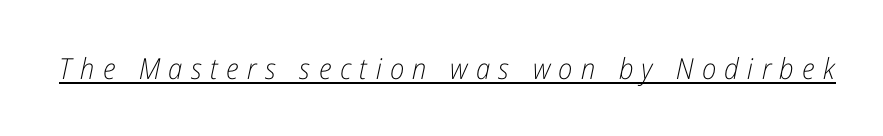
The text carries the slant typical of an italic or oblique font. What stands out about the letter spacing? Its width — letters are far apart. Quick note: underline on. The face looks like a standard text weight, possibly lighter. Looks like regular typesetting: each glyph gets only the width it needs.
